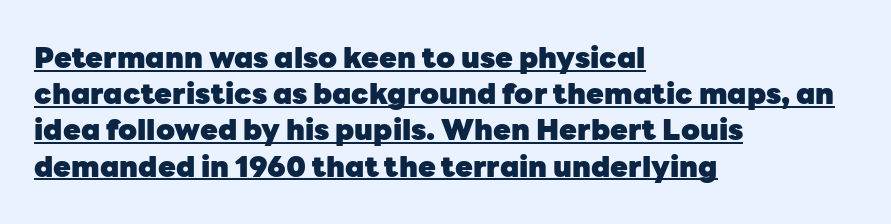
Looks like regular typesetting: each glyph gets only the width it needs. Inter-character spacing is left at the font's built-in metrics. Nope, not italic — everything's standing straight. One-word summary of the alignment: left. The rows are spaced the way most documents space them.
